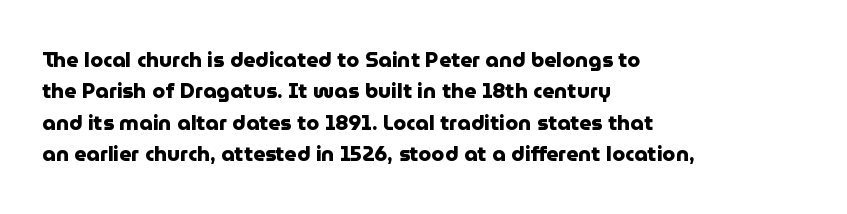
The image shows 21 px bold type, upright; set left-aligned, normal line spacing (1.5x), normal letter spacing, not underlined.
